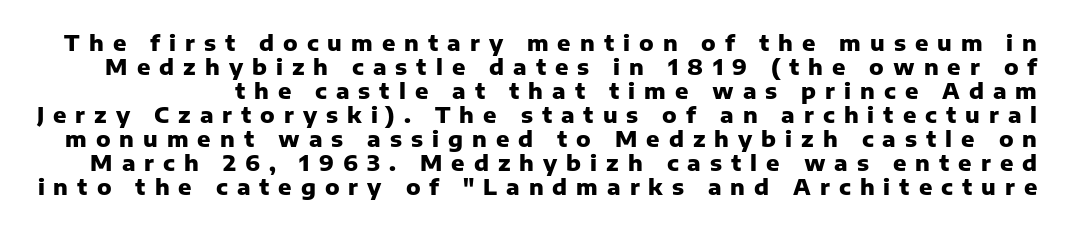
Here the glyphs are tracked loosely, breaking word shapes into spaced letters. This sample uses an upright cut, with every glyph sitting square on the baseline. Descenders hang freely into open space. What weight is shown? A full bold with thick strokes. Is there much room between lines? No — they nearly touch.
